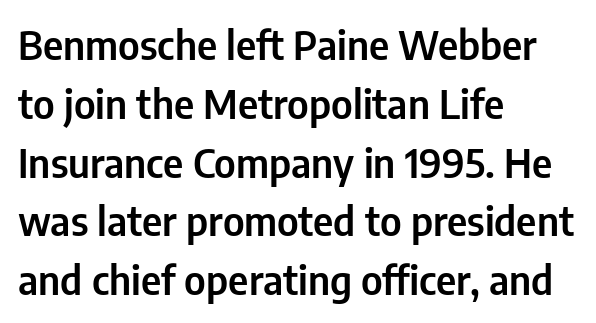
{"serif": "no", "italic": "no", "width": "condensed", "stroke_contrast": "low", "x_height": "medium", "monospaced": "no", "underline": "no", "align": "left", "line_spacing": "normal", "line_spacing_ratio": 1.47, "letter_spacing": "normal", "letter_spacing_em": 0.0, "glyph_px": 40}
